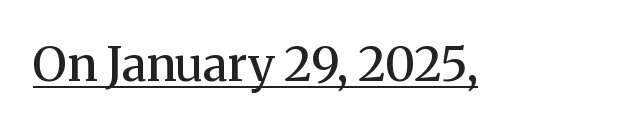
Q: Is the text bold? A: Semi-bold.
Q: Is the text italic (slanted)? A: No, it is upright.
Q: Is the typeface a serif or a sans-serif typeface? A: Serif.
Q: Is the text underlined? A: Yes.
Q: Is the spacing between letters normal or unusually wide? A: Normal.
Q: Width (condensed, normal, or wide)? A: Normal.
Q: Stroke contrast? A: Medium.
Q: x-height? A: Medium.
Q: Monospaced? A: No.
